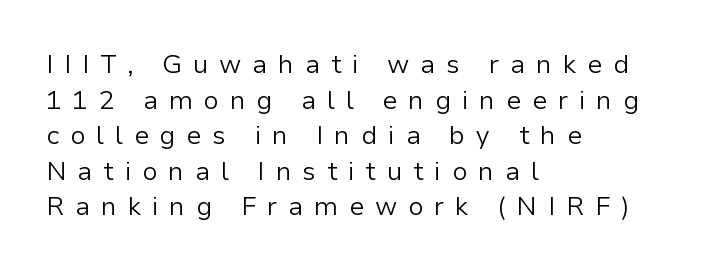
Q: Is the text bold? A: No.
Q: Is the text italic (slanted)? A: No, it is upright.
Q: Is the text underlined? A: No.
Q: How is the paragraph aligned? A: Left-aligned.
Q: Is the spacing between letters normal or unusually wide? A: Unusually wide.
Q: Is the spacing between lines tight, normal or loose? A: Normal.
